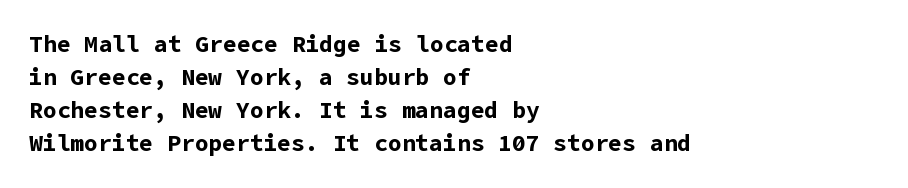
Q: Is the text bold? A: Yes.
Q: Is the text italic (slanted)? A: No, it is upright.
Q: Is the text underlined? A: No.
Q: How is the paragraph aligned? A: Left-aligned.
Q: Is the spacing between letters normal or unusually wide? A: Normal.
Q: Is the spacing between lines tight, normal or loose? A: Normal.
